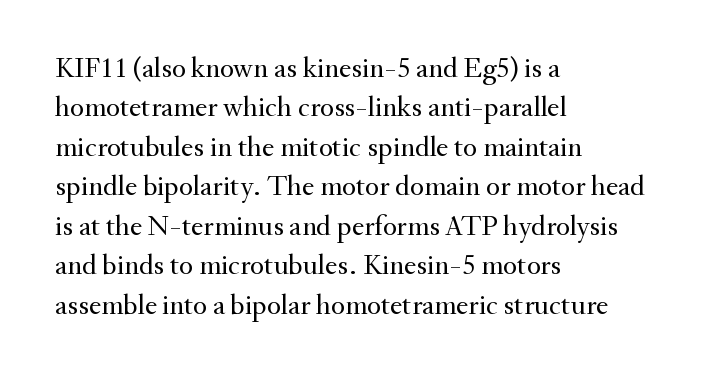
In terms of leading, this rendering sits right in the middle. The lettering stays uniformly vertical, giving the passage a roman look. The lines are quadded left. The text was rendered using a seriffed face with decorative stroke endings. The line texture is even and compact thanks to regular tracking.
